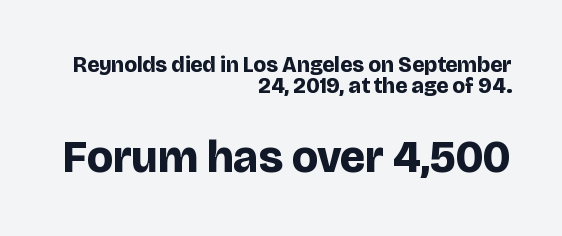
The image shows 45 px bold sans-serif type, upright; set right-aligned, tight line spacing (0.97x), normal letter spacing, not underlined; the second (bottom) block is 2.05x larger; low stroke contrast and a large x-height.
